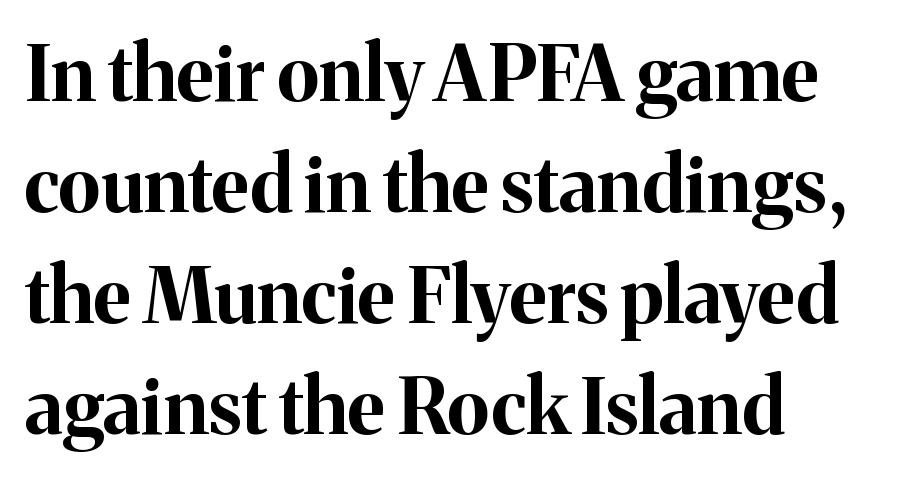
The image shows 77 px bold serif type, upright; set left-aligned, normal line spacing (1.44x), normal letter spacing, not underlined; medium stroke contrast and a medium x-height.
